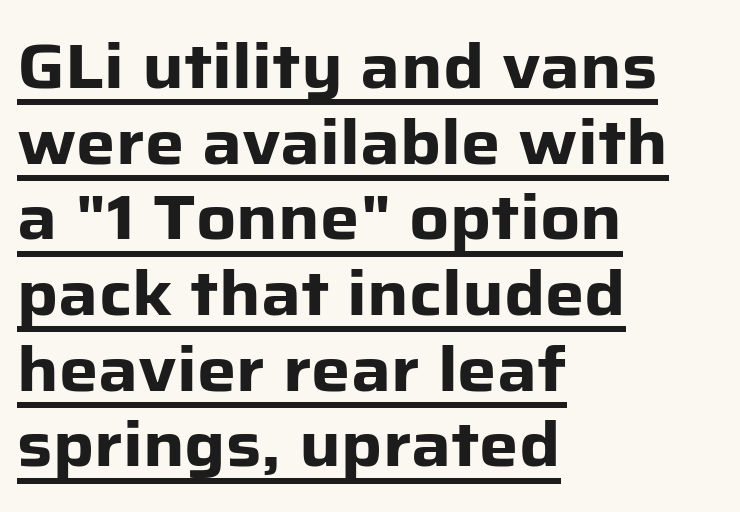
{"serif": "no", "italic": "no", "bold": "yes", "weight": "heavy", "width": "normal", "stroke_contrast": "low", "x_height": "medium", "monospaced": "no", "underline": "yes", "align": "left", "line_spacing_ratio": 1.22, "letter_spacing": "normal", "letter_spacing_em": 0.0, "glyph_px": 62}
